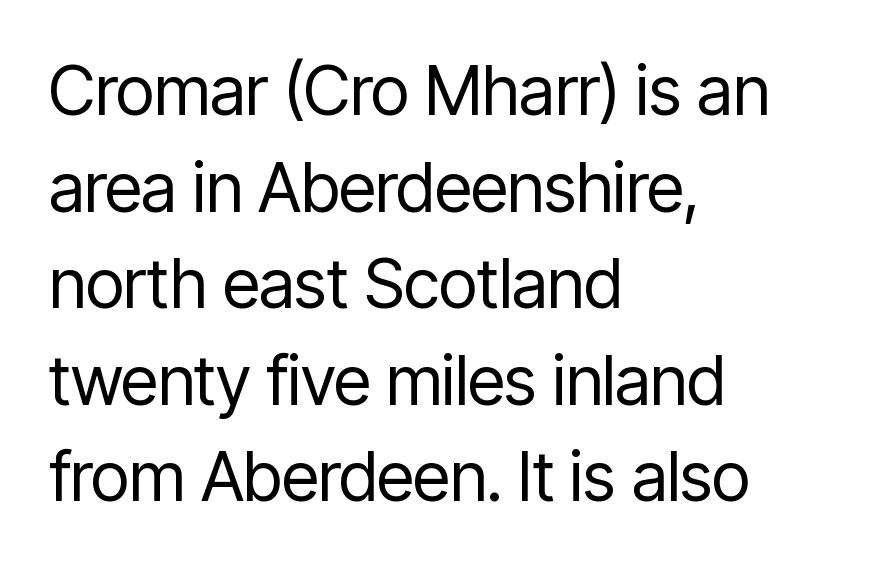
Q: Is the text bold? A: No.
Q: Is the text italic (slanted)? A: No, it is upright.
Q: Is the typeface a serif or a sans-serif typeface? A: Sans-serif.
Q: Is the text underlined? A: No.
Q: How is the paragraph aligned? A: Left-aligned.
Q: Is the spacing between letters normal or unusually wide? A: Normal.
Q: Is the spacing between lines tight, normal or loose? A: Normal.
Q: Width (condensed, normal, or wide)? A: Condensed.
Q: Stroke contrast? A: Low.
Q: x-height? A: Medium.
Q: Monospaced? A: No.
